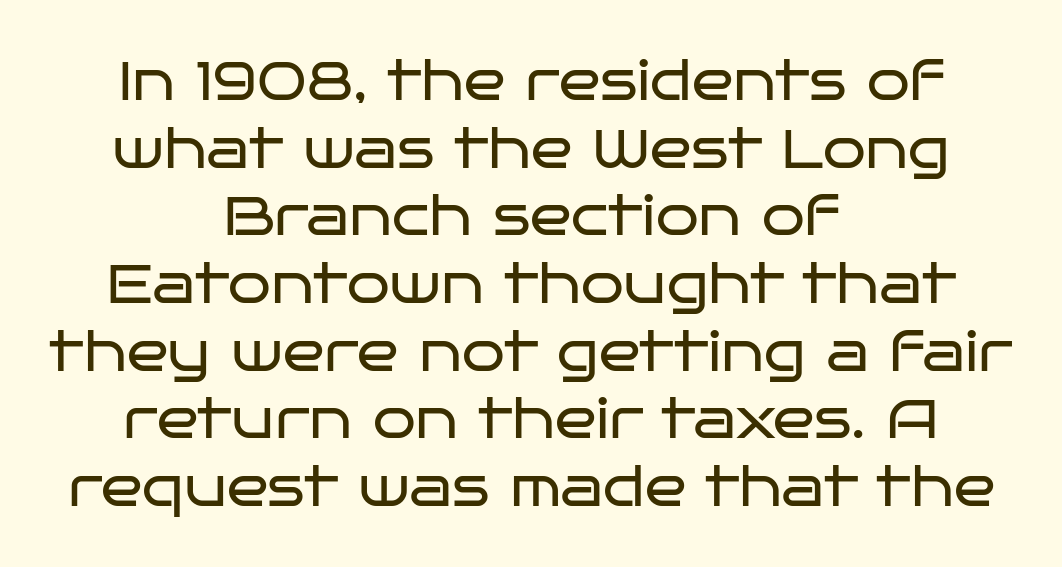
Q: Is the text bold? A: No.
Q: Is the text italic (slanted)? A: No, it is upright.
Q: Is the typeface a serif or a sans-serif typeface? A: Sans-serif.
Q: Is the text underlined? A: No.
Q: How is the paragraph aligned? A: Centered.
Q: Is the spacing between letters normal or unusually wide? A: Normal.
Q: Width (condensed, normal, or wide)? A: Wide.
Q: Stroke contrast? A: Low.
Q: x-height? A: Large.
Q: Monospaced? A: No.
